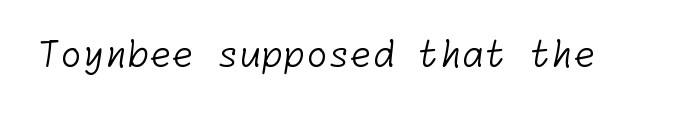
Q: Is the text bold? A: No.
Q: Is the typeface a serif or a sans-serif typeface? A: Sans-serif.
Q: Is the text underlined? A: No.
Q: Is the spacing between letters normal or unusually wide? A: Normal.
Q: Width (condensed, normal, or wide)? A: Normal.
Q: Stroke contrast? A: Low.
Q: x-height? A: Medium.
